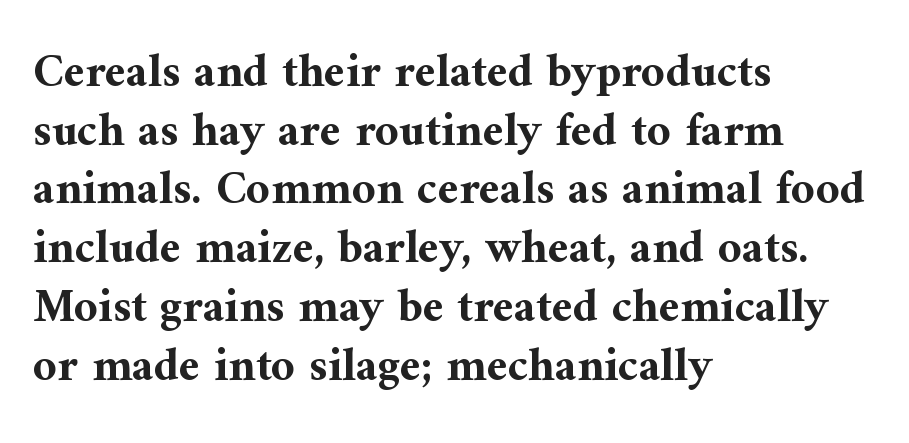
{"serif": "yes", "italic": "no", "bold": "yes", "weight": "bold", "width": "normal", "stroke_contrast": "medium", "x_height": "medium", "monospaced": "no", "underline": "no", "align": "left", "line_spacing": "normal", "line_spacing_ratio": 1.25, "letter_spacing": "normal", "letter_spacing_em": 0.0, "glyph_px": 47}
